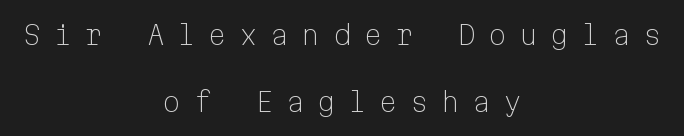
Line spacing here is loose. Unmarked baselines from the first word to the last. The typesetting does not lean heavy: it is not bold. Upright lettering throughout. The rendering positions every line midway between the sides. The passage shown has open, widely tracked lettering throughout.
